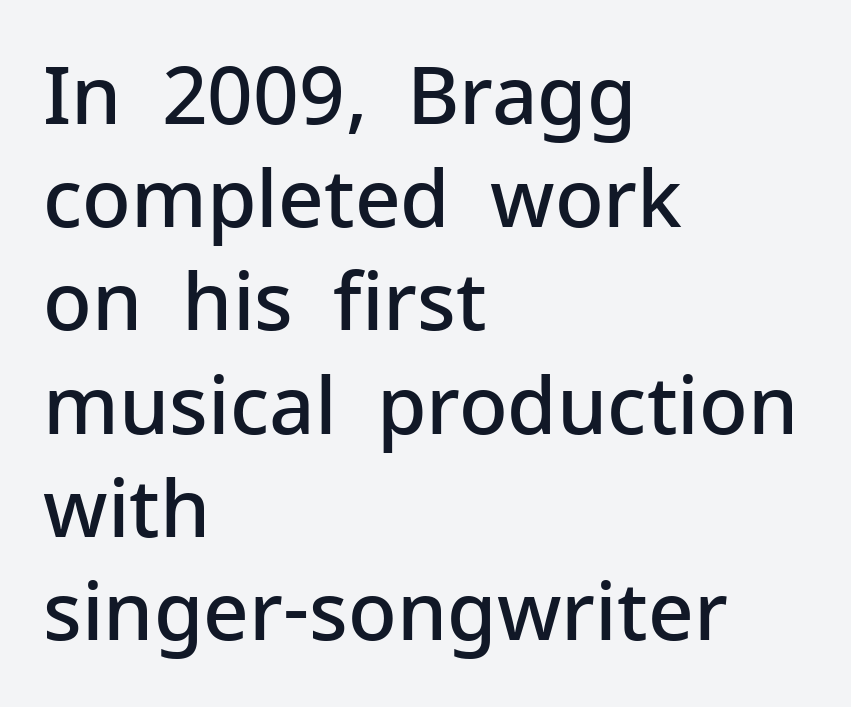
Students, observe: this is what conventionally led text looks like. You can tell it's not italic because the verticals are truly vertical. This is moderately heavy type, rendered in semibold. Notice how the passage keeps a crisp vertical edge on the left only. Characters follow at the spacing the type designer built in. Nope, no serifs anywhere on these letters.
